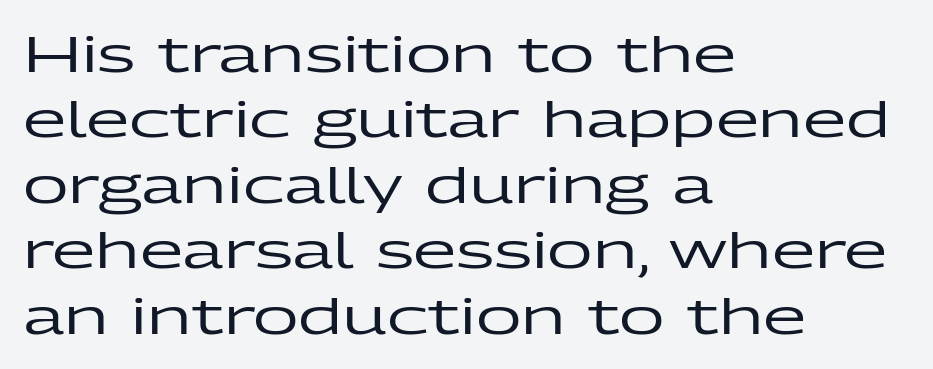
{"serif": "no", "italic": "no", "width": "wide", "stroke_contrast": "low", "x_height": "medium", "monospaced": "no", "underline": "no", "align": "left", "line_spacing": "normal", "line_spacing_ratio": 1.31, "letter_spacing": "normal", "letter_spacing_em": 0.0, "glyph_px": 50}
